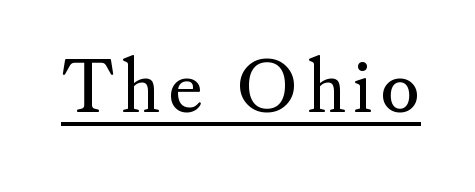
Q: Is the text bold? A: No.
Q: Is the text italic (slanted)? A: No, it is upright.
Q: Is the typeface a serif or a sans-serif typeface? A: Serif.
Q: Is the text underlined? A: Yes.
Q: Width (condensed, normal, or wide)? A: Normal.
Q: Stroke contrast? A: Medium.
Q: x-height? A: Small.
Q: Monospaced? A: No.
